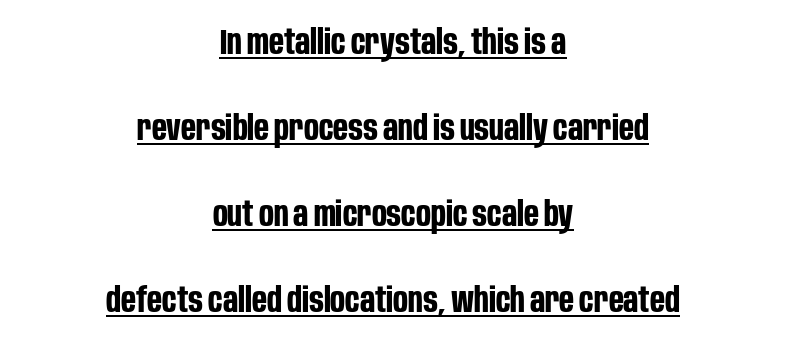
The passage shown is typed in a proportional face where columns would drift. Style check: upright. The face used here has the dense, thick strokes of a bold. A typesetter would call this leading open, well beyond the default. Does extra space separate the letters? No, they use regular spacing.
